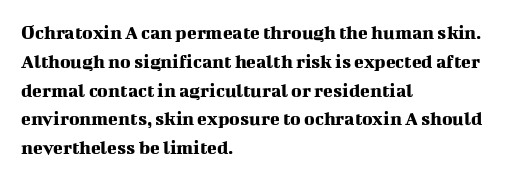
Default kerning and tracking; the words read as compact shapes. The type sits square on the baseline with zero lean. How would I describe the line gaps? Plain and ordinary. The zone under the glyphs is completely vacant. The lines are quadded left.
